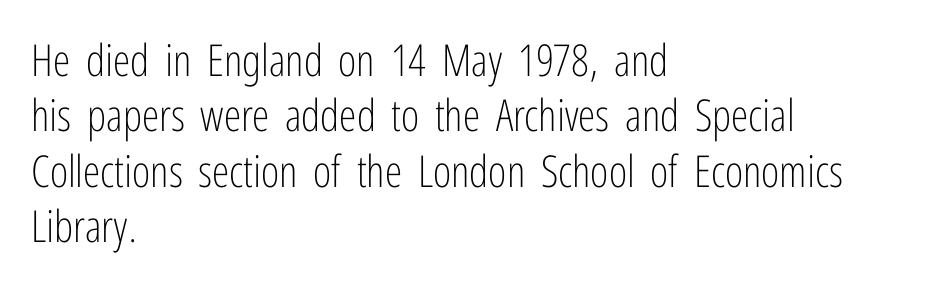
These lines stack with their left ends in a neat column. Weight: in the light-to-regular range. Upright lettering throughout. Letterform terminals end flat and unadorned throughout the passage. Any mark beneath the type? The region is blank.
